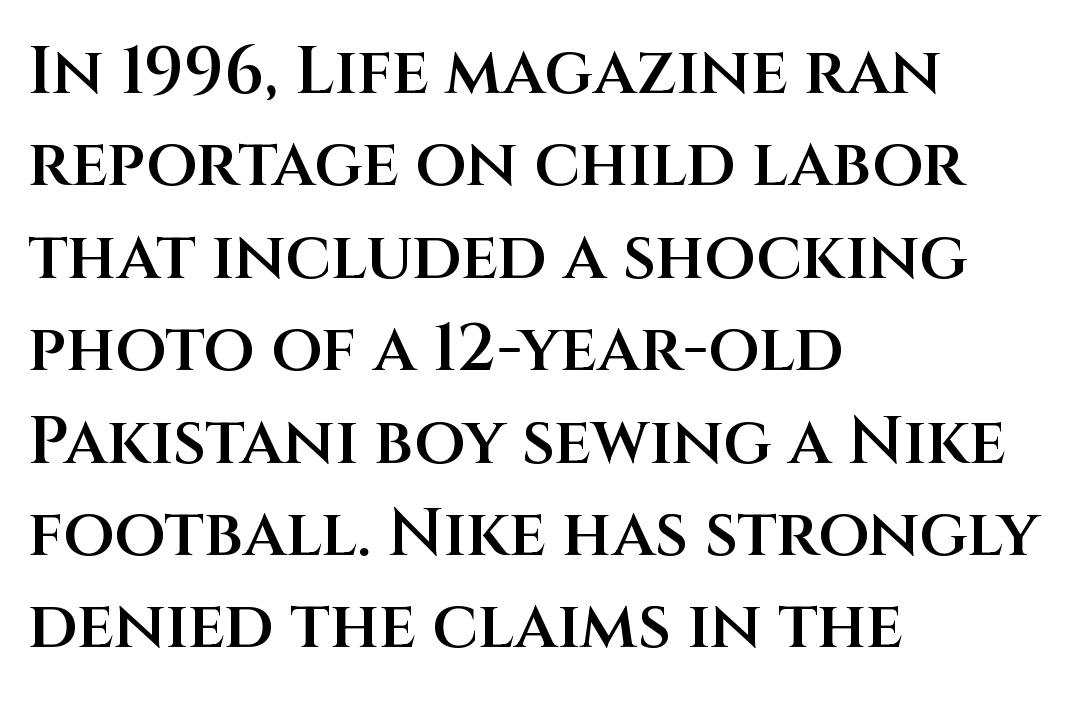
The image shows 66 px semibold sans-serif type, upright; set left-aligned, normal line spacing (1.4x), normal letter spacing, not underlined; medium stroke contrast and a large x-height.
